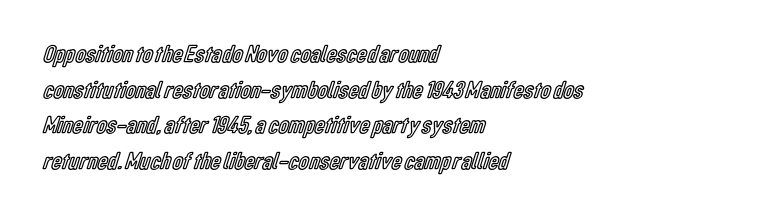
Glyph-to-glyph distance matches everyday printed text. The baseline area is clear. These lines are set flush left with a ragged right edge. The rendering uses a moderate line-height, typical for paragraphs.
